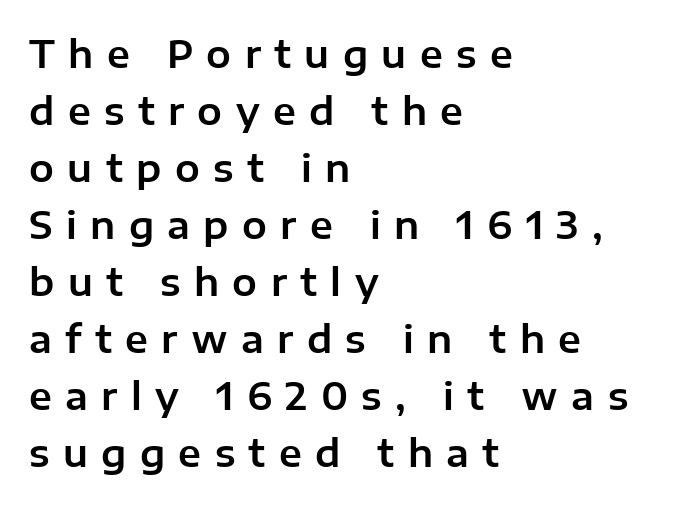
The image shows 37 px sans-serif type, upright; set left-aligned, normal line spacing (1.54x), unusually wide letter spacing (+0.36 em), not underlined; low stroke contrast and a medium x-height.
